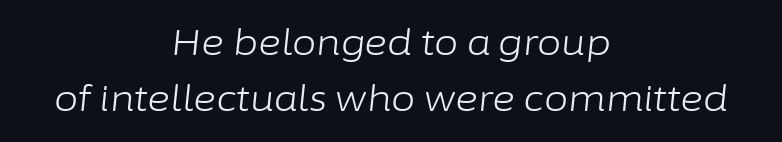
The image shows 35 px light type, italic (leaning right); set centered, normal line spacing (1.61x), normal letter spacing, not underlined; low stroke contrast and a medium x-height.
